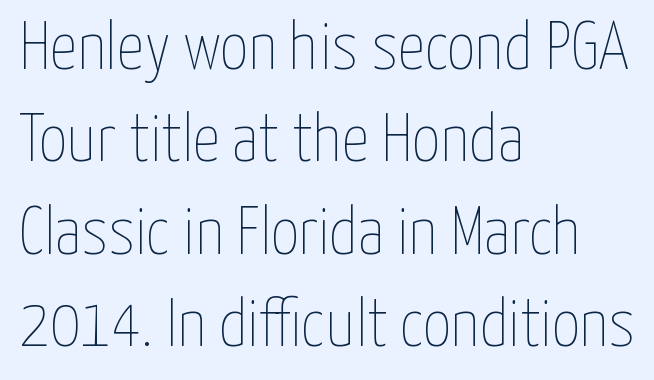
The letters look calm and open, with moderate or lighter stems. Spacing verdict: proportional, widths tailored to each character. The lines sit at an ordinary, default distance from one another. Unmarked baselines from the first word to the last. The lettering holds an erect, upright posture throughout. Tracking value appears to be zero — textbook default spacing.
